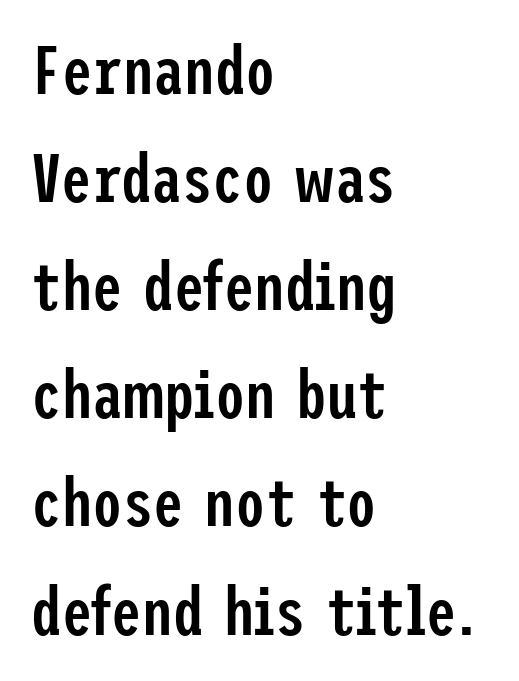
{"serif": "no", "italic": "no", "bold": "semi", "weight": "semibold", "width": "condensed", "stroke_contrast": "low", "x_height": "medium", "underline": "no", "align": "left", "line_spacing": "normal", "line_spacing_ratio": 1.59, "letter_spacing": "normal", "letter_spacing_em": 0.0, "glyph_px": 68}
